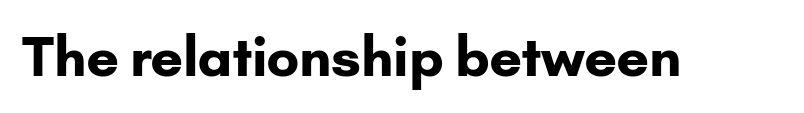
Is this a fixed-width face? No — the glyphs have proportional, varying widths. Is the type bold? Yes — the strokes are clearly thick and heavy. The axis of the letterforms is exactly vertical. This rendering features lettering with no underline.
